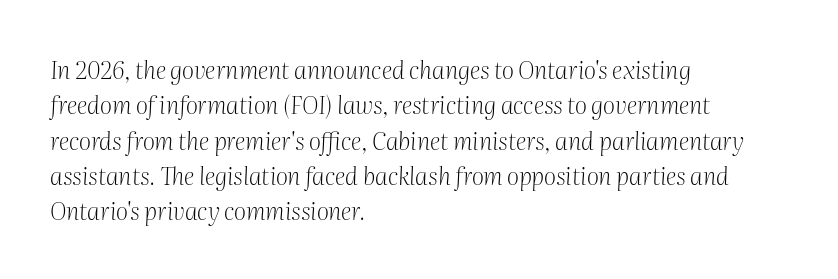
{"italic": "yes", "lean": "right", "slant_degrees": 2, "bold": "no", "underline": "no", "align": "left", "line_spacing": "normal", "line_spacing_ratio": 1.47, "letter_spacing": "normal", "letter_spacing_em": 0.0, "glyph_px": 24}
